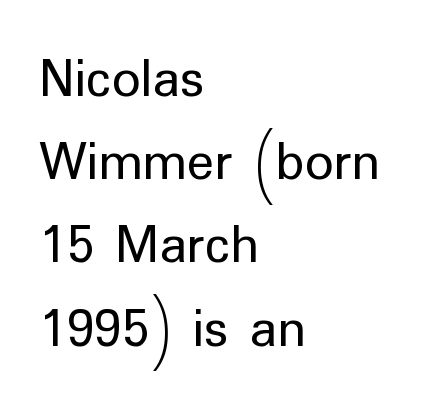
Q: Is the text bold? A: No.
Q: Is the text italic (slanted)? A: No, it is upright.
Q: Is the typeface a serif or a sans-serif typeface? A: Sans-serif.
Q: Is the text underlined? A: No.
Q: How is the paragraph aligned? A: Left-aligned.
Q: Is the spacing between letters normal or unusually wide? A: Normal.
Q: Is the spacing between lines tight, normal or loose? A: Normal.
Q: Width (condensed, normal, or wide)? A: Normal.
Q: Stroke contrast? A: Low.
Q: x-height? A: Medium.
Q: Monospaced? A: No.
